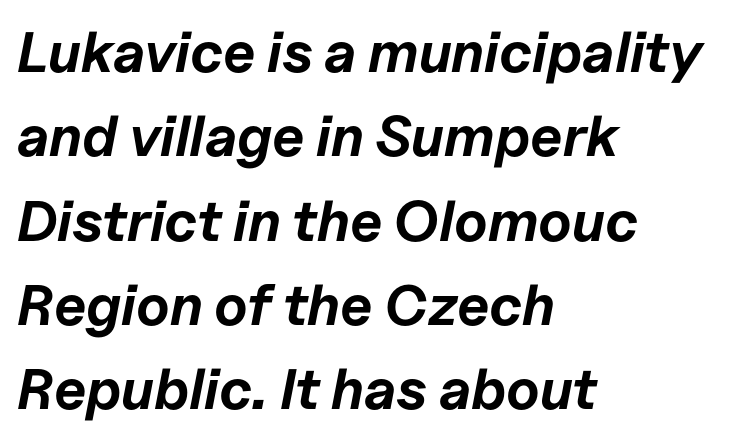
The image shows 57 px bold type, italic (leaning right); set left-aligned, normal line spacing (1.48x), normal letter spacing, not underlined; low stroke contrast and a medium x-height.
